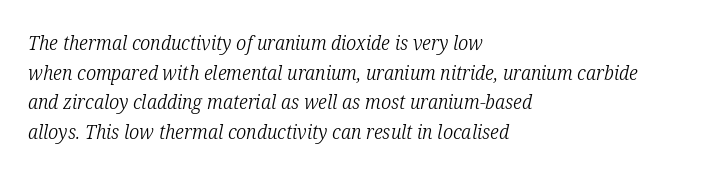
{"italic": "yes", "lean": "right", "slant_degrees": 12, "bold": "no", "underline": "no", "align": "left", "line_spacing": "normal", "line_spacing_ratio": 1.48, "letter_spacing": "normal", "letter_spacing_em": 0.0, "glyph_px": 20}
